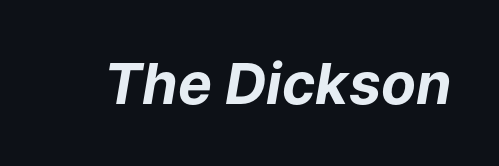
Q: Is the text bold? A: Yes.
Q: Is the text italic (slanted)? A: Yes, it leans right by about 9 degrees.
Q: Is the text underlined? A: No.
Q: Is the spacing between letters normal or unusually wide? A: Normal.
Q: Width (condensed, normal, or wide)? A: Normal.
Q: Stroke contrast? A: Low.
Q: x-height? A: Medium.
Q: Monospaced? A: No.
